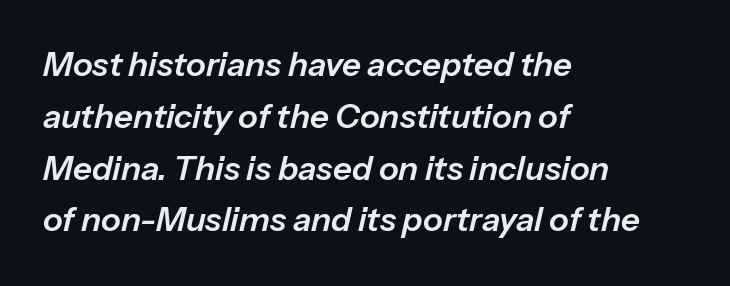
Slant detected: the letters are inclined. In terms of leading, this rendering sits right in the middle. Think of a printed novel: that variable character pitch is what you see here. The setting favours the left margin, as ordinary paragraphs usually do. The horizontal fit of the characters is conventional and even. The space beneath each line is pristine and unruled.
